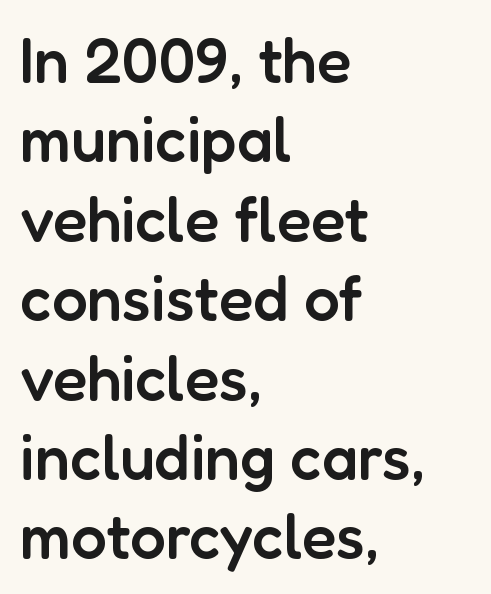
{"serif": "no", "italic": "no", "bold": "semi", "weight": "semibold", "width": "normal", "stroke_contrast": "low", "x_height": "medium", "monospaced": "no", "underline": "no", "align": "left", "line_spacing": "normal", "line_spacing_ratio": 1.26, "letter_spacing": "normal", "letter_spacing_em": 0.0, "glyph_px": 63}
